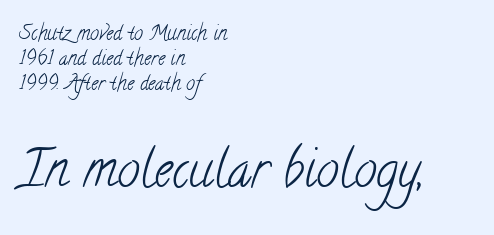
Looks like regular typesetting: each glyph gets only the width it needs. The characters are drawn with everyday or finer stroke widths. Typeset ragged right — the left edge is the straight one. Yep, those are serifs on the letters. Honestly, the row spacing looks completely unremarkable.
